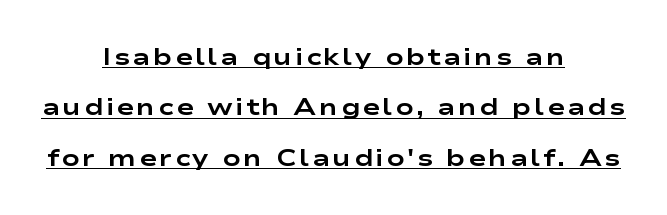
Q: Is the text bold? A: Yes.
Q: Is the text italic (slanted)? A: No, it is upright.
Q: Is the text underlined? A: Yes.
Q: How is the paragraph aligned? A: Centered.
Q: Is the spacing between lines tight, normal or loose? A: Loose.
